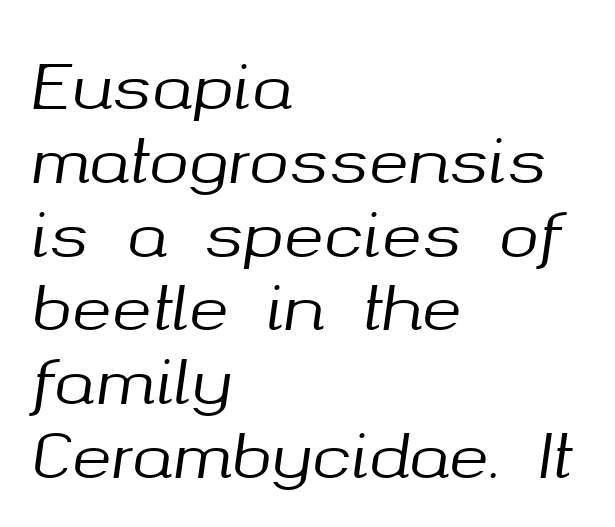
Q: Is the text italic (slanted)? A: Yes, it leans right by about 8 degrees.
Q: Is the text underlined? A: No.
Q: How is the paragraph aligned? A: Left-aligned.
Q: Is the spacing between letters normal or unusually wide? A: Normal.
Q: Width (condensed, normal, or wide)? A: Normal.
Q: Stroke contrast? A: Medium.
Q: x-height? A: Medium.
Q: Monospaced? A: No.
